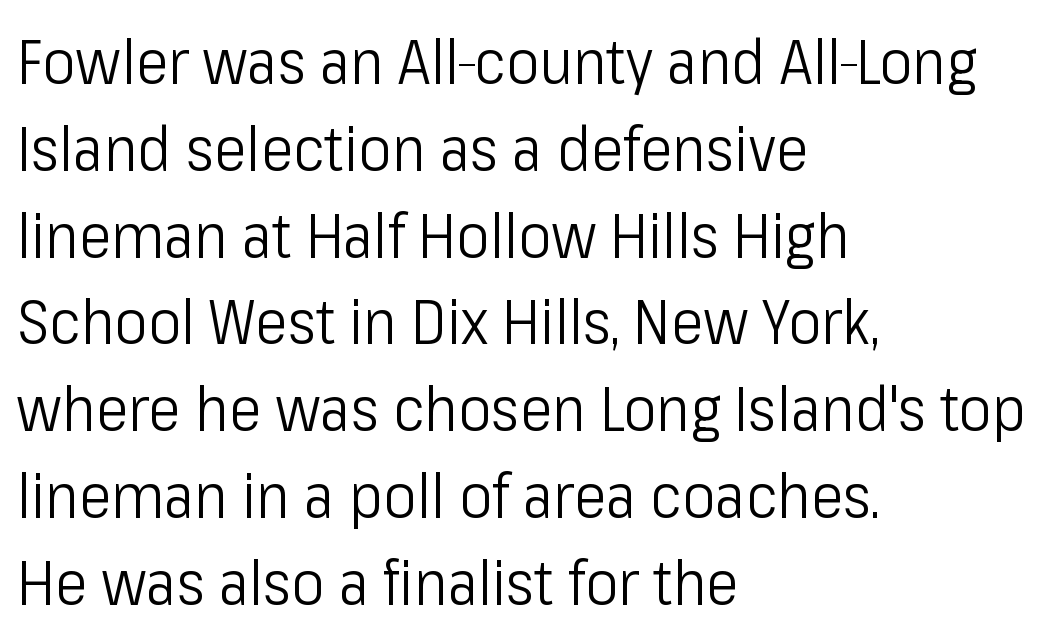
{"serif": "no", "italic": "no", "bold": "no", "weight": "light", "width": "condensed", "stroke_contrast": "low", "x_height": "medium", "monospaced": "no", "underline": "no", "align": "left", "line_spacing": "normal", "line_spacing_ratio": 1.4, "letter_spacing": "normal", "letter_spacing_em": 0.0, "glyph_px": 62}
